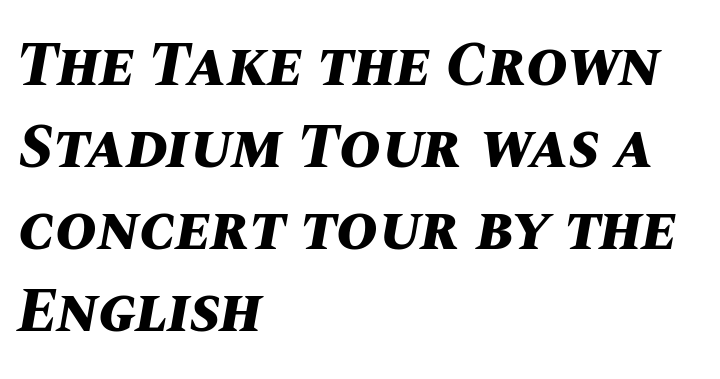
{"italic": "yes", "lean": "right", "slant_degrees": 10, "bold": "yes", "weight": "bold", "width": "normal", "stroke_contrast": "medium", "x_height": "large", "monospaced": "no", "underline": "no", "align": "left", "line_spacing": "normal", "line_spacing_ratio": 1.3, "letter_spacing": "normal", "letter_spacing_em": 0.0, "glyph_px": 63}
